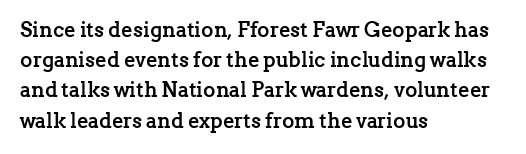
Emphasis by weight is at full strength: bold. Compared with typical body copy, the letter spacing here is the same. The passage shown is not underscored anywhere. Each new line begins a customary step beneath the previous one.
